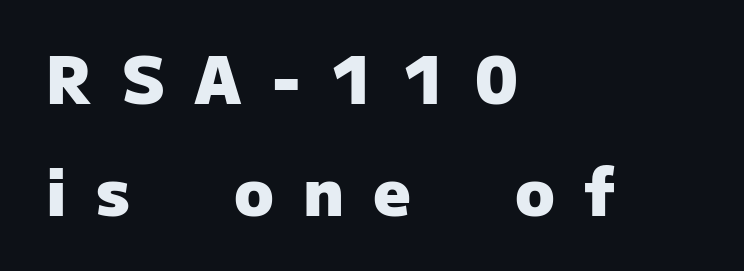
Tall strokes in this sample are plumb rather than angled. Set as a true bold cut, around the 700 mark. The specimen omits any rule beneath the text block's lines. This rendering uses left alignment, leaving the right contour irregular. The tracking reads as deliberately expanded to a designer's eye. You could not count columns in this text — the font is proportionally spaced.
